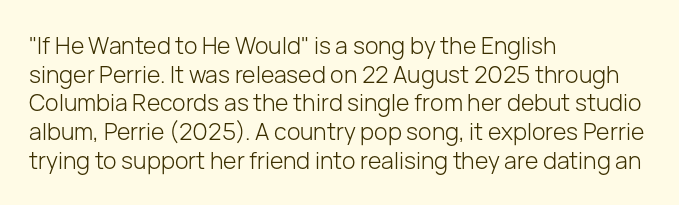
{"italic": "no", "bold": "no", "underline": "no", "align": "left", "line_spacing": "normal", "line_spacing_ratio": 1.25, "letter_spacing": "normal", "letter_spacing_em": 0.0, "glyph_px": 23}
